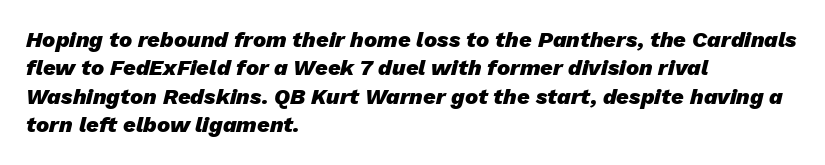
{"italic": "yes", "lean": "right", "slant_degrees": 13, "bold": "yes", "underline": "no", "align": "left", "line_spacing": "normal", "line_spacing_ratio": 1.29, "letter_spacing": "normal", "letter_spacing_em": 0.0, "glyph_px": 22}
